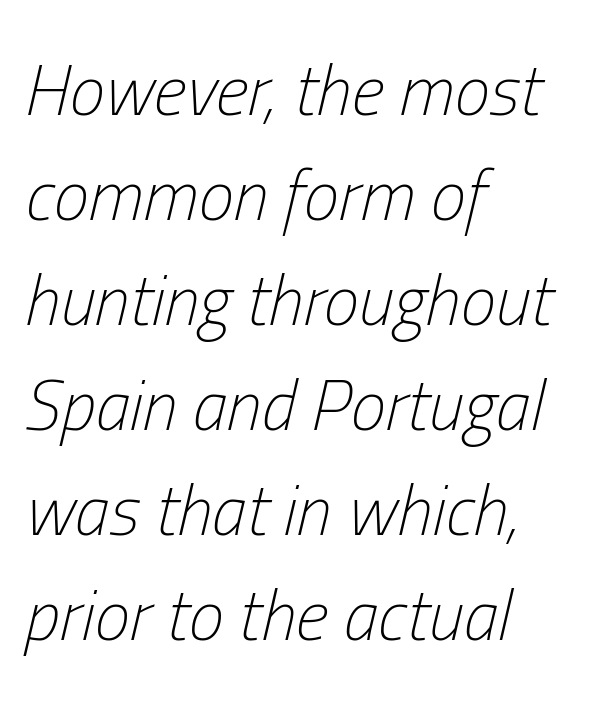
Q: Is the text bold? A: No.
Q: Is the text italic (slanted)? A: Yes, it leans right by about 13 degrees.
Q: Is the text underlined? A: No.
Q: How is the paragraph aligned? A: Left-aligned.
Q: Is the spacing between letters normal or unusually wide? A: Normal.
Q: Is the spacing between lines tight, normal or loose? A: Normal.
Q: Width (condensed, normal, or wide)? A: Condensed.
Q: Stroke contrast? A: Low.
Q: x-height? A: Medium.
Q: Monospaced? A: No.
